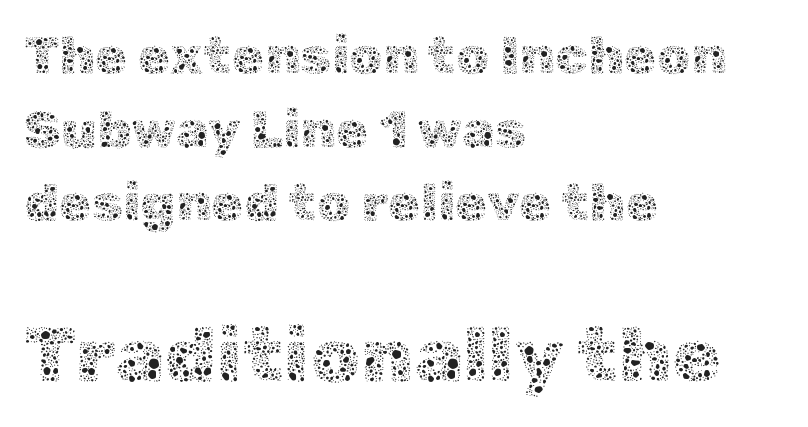
{"italic": "no", "bold": "no", "weight": "thin", "width": "normal", "x_height": "medium", "monospaced": "no", "underline": "no", "align": "left", "line_spacing": "normal", "line_spacing_ratio": 1.39, "letter_spacing": "normal", "letter_spacing_em": 0.0, "larger_block": "second", "size_ratio": 1.49, "glyph_px": 79}
